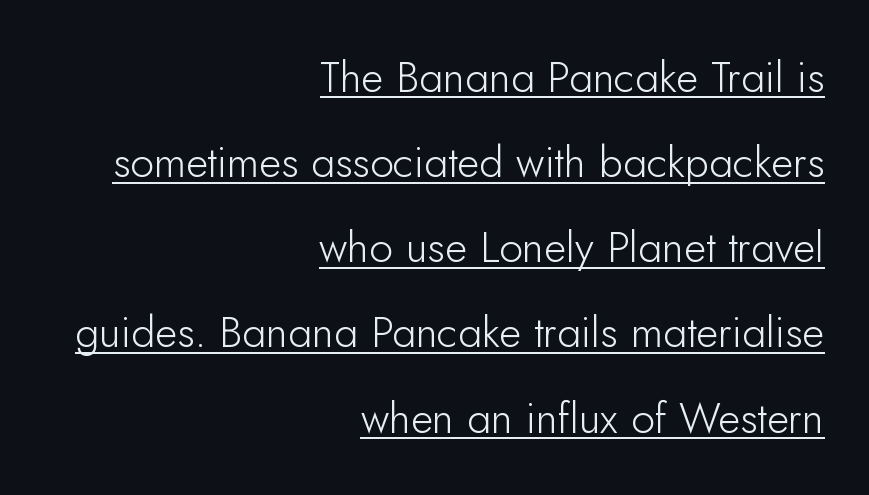
Q: Is the text bold? A: No.
Q: Is the text italic (slanted)? A: No, it is upright.
Q: Is the typeface a serif or a sans-serif typeface? A: Sans-serif.
Q: Is the text underlined? A: Yes.
Q: How is the paragraph aligned? A: Right-aligned.
Q: Is the spacing between letters normal or unusually wide? A: Normal.
Q: Is the spacing between lines tight, normal or loose? A: Loose.
Q: Width (condensed, normal, or wide)? A: Normal.
Q: Stroke contrast? A: Low.
Q: x-height? A: Small.
Q: Monospaced? A: No.
